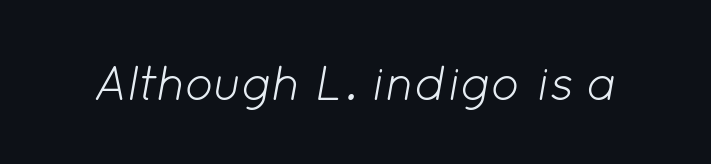
Q: Is the text bold? A: No.
Q: Is the text italic (slanted)? A: Yes, it leans right by about 12 degrees.
Q: Is the text underlined? A: No.
Q: Is the spacing between letters normal or unusually wide? A: Normal.
Q: Width (condensed, normal, or wide)? A: Normal.
Q: Stroke contrast? A: Low.
Q: x-height? A: Medium.
Q: Monospaced? A: No.
